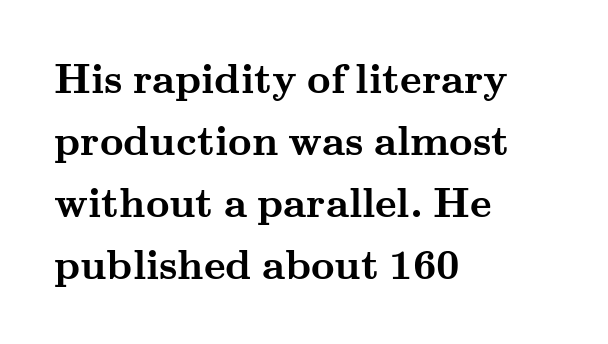
A bare baseline throughout the passage. All the whitespace from short lines collects on the right. These lines are composed in type with serifs. Each letter keeps its own natural width here, so spacing adapts to shape. The gaps between neighbouring characters are ordinary and unremarkable. Notice how descenders clear the ascenders below comfortably — that's standard leading.
